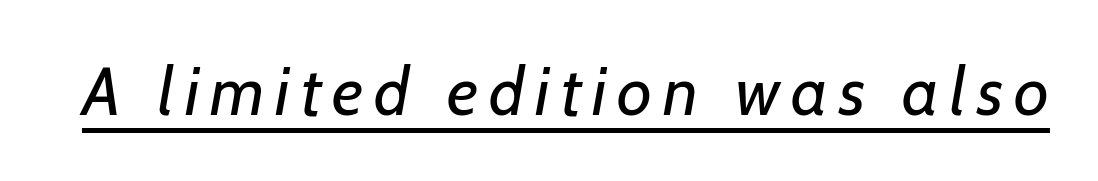
Q: Is the text bold? A: No.
Q: Is the typeface a serif or a sans-serif typeface? A: Sans-serif.
Q: Is the text underlined? A: Yes.
Q: Width (condensed, normal, or wide)? A: Normal.
Q: Stroke contrast? A: Low.
Q: x-height? A: Medium.
Q: Monospaced? A: No.
